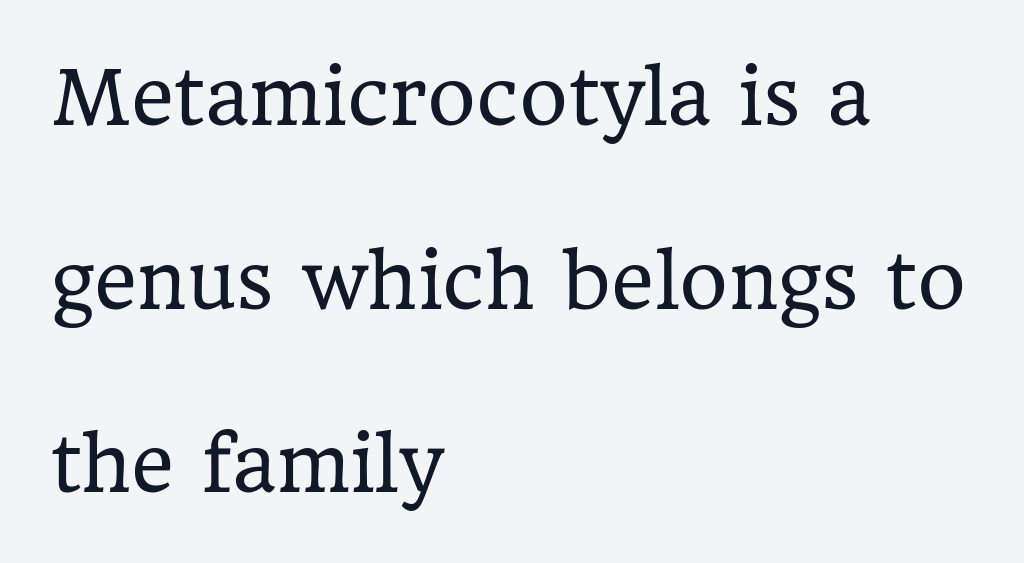
Q: Is the text bold? A: No.
Q: Is the text italic (slanted)? A: No, it is upright.
Q: Is the typeface a serif or a sans-serif typeface? A: Serif.
Q: Is the text underlined? A: No.
Q: How is the paragraph aligned? A: Left-aligned.
Q: Is the spacing between letters normal or unusually wide? A: Normal.
Q: Is the spacing between lines tight, normal or loose? A: Loose.
Q: Width (condensed, normal, or wide)? A: Normal.
Q: Stroke contrast? A: Low.
Q: x-height? A: Medium.
Q: Monospaced? A: No.
